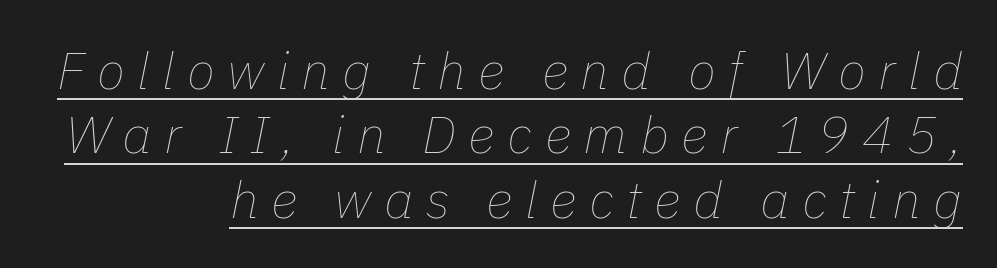
Someone cranked the tracking dial way up on this one. The text block is weighted toward the right margin, trailing off unevenly leftward. The cut favours lightness, reaching ordinary text weight at its darkest. The passage shown is typed in a proportional face where columns would drift. The rendering applies a slant to the glyphs.
